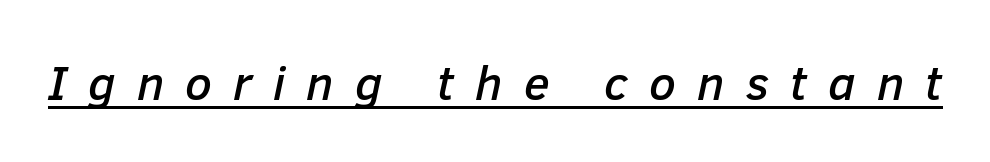
The image shows 48 px text type, italic (leaning right); set unusually wide letter spacing (+0.44 em), underlined; low stroke contrast and a medium x-height.
